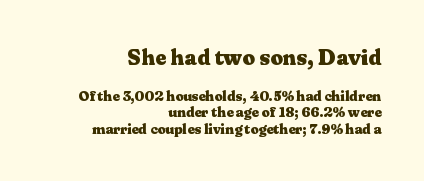
{"italic": "no", "bold": "yes", "underline": "no", "align": "right", "line_spacing_ratio": 1.18, "letter_spacing": "normal", "letter_spacing_em": 0.0, "larger_block": "first", "size_ratio": 1.57, "glyph_px": 22}
